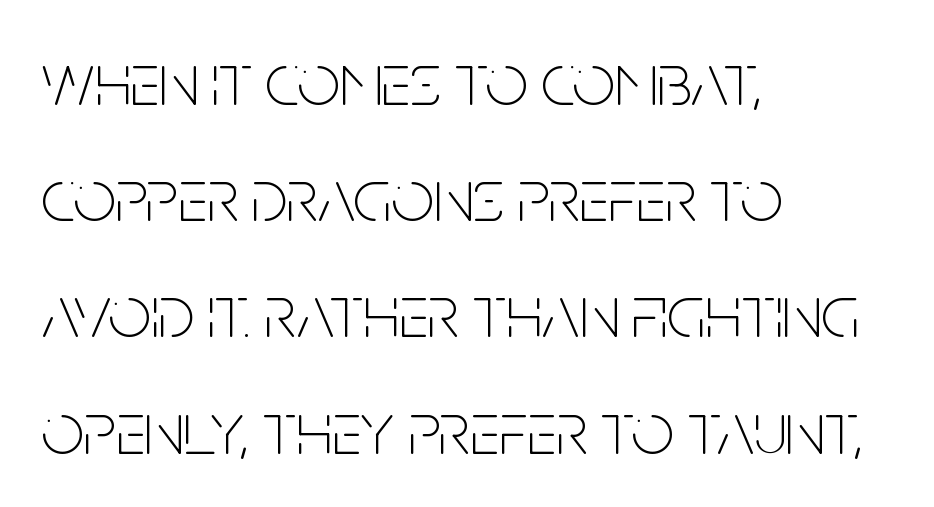
Q: Is the text bold? A: No.
Q: Is the text italic (slanted)? A: No, it is upright.
Q: Is the typeface a serif or a sans-serif typeface? A: Sans-serif.
Q: Is the text underlined? A: No.
Q: How is the paragraph aligned? A: Left-aligned.
Q: Is the spacing between letters normal or unusually wide? A: Normal.
Q: Is the spacing between lines tight, normal or loose? A: Normal.
Q: Width (condensed, normal, or wide)? A: Condensed.
Q: Stroke contrast? A: Low.
Q: x-height? A: Large.
Q: Monospaced? A: No.
